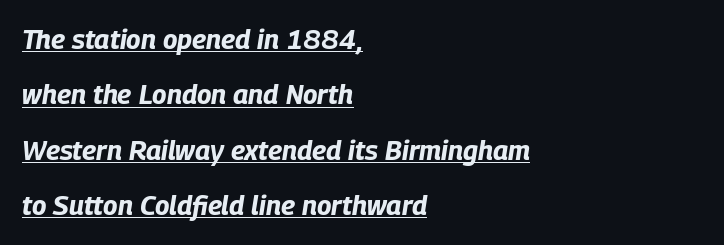
Q: Is the text bold? A: Yes.
Q: Is the text italic (slanted)? A: Yes, it leans right by about 9 degrees.
Q: Is the text underlined? A: Yes.
Q: How is the paragraph aligned? A: Left-aligned.
Q: Is the spacing between letters normal or unusually wide? A: Normal.
Q: Is the spacing between lines tight, normal or loose? A: Loose.
